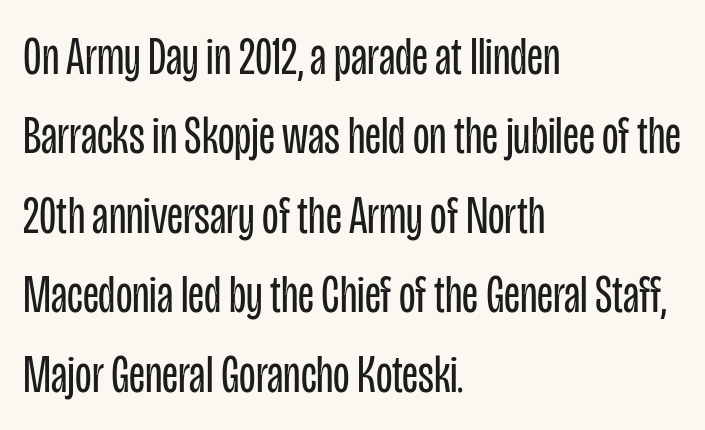
Stroke thickness stays within the range of a standard reading face or lighter. Characters follow at the spacing the type designer built in. These lines are rendered in a variable-pitch font. The rendering shows plain stroke endings on the letterforms — a sans-serif design.
